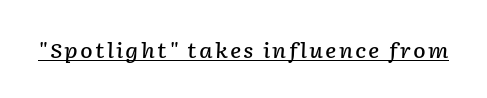
Looks like someone drew a line under every word here. The sample has been set in demibold, a notch under bold. Style check: oblique.
